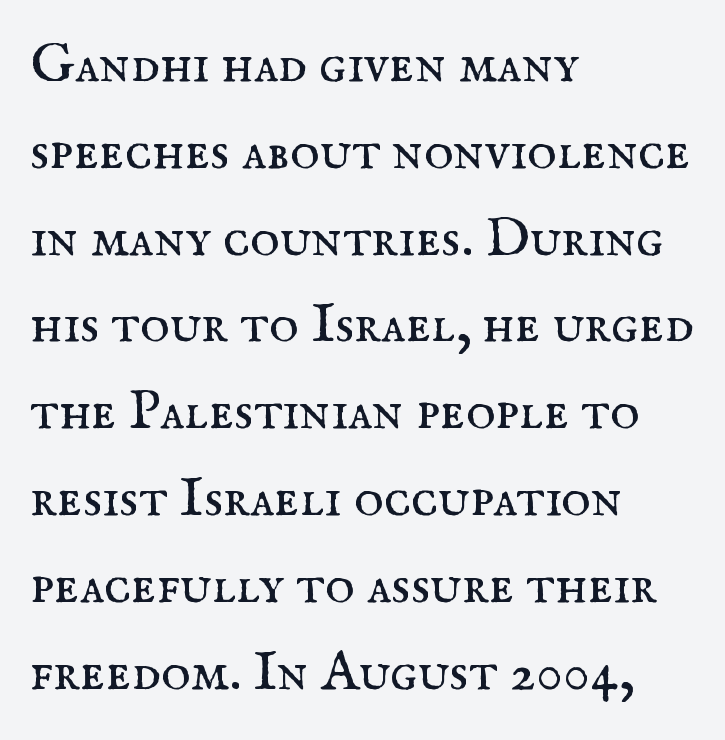
{"serif": "yes", "italic": "no", "bold": "no", "weight": "regular", "width": "normal", "stroke_contrast": "medium", "x_height": "small", "monospaced": "no", "underline": "no", "align": "left", "line_spacing": "normal", "line_spacing_ratio": 1.55, "letter_spacing": "normal", "letter_spacing_em": 0.0, "glyph_px": 56}
